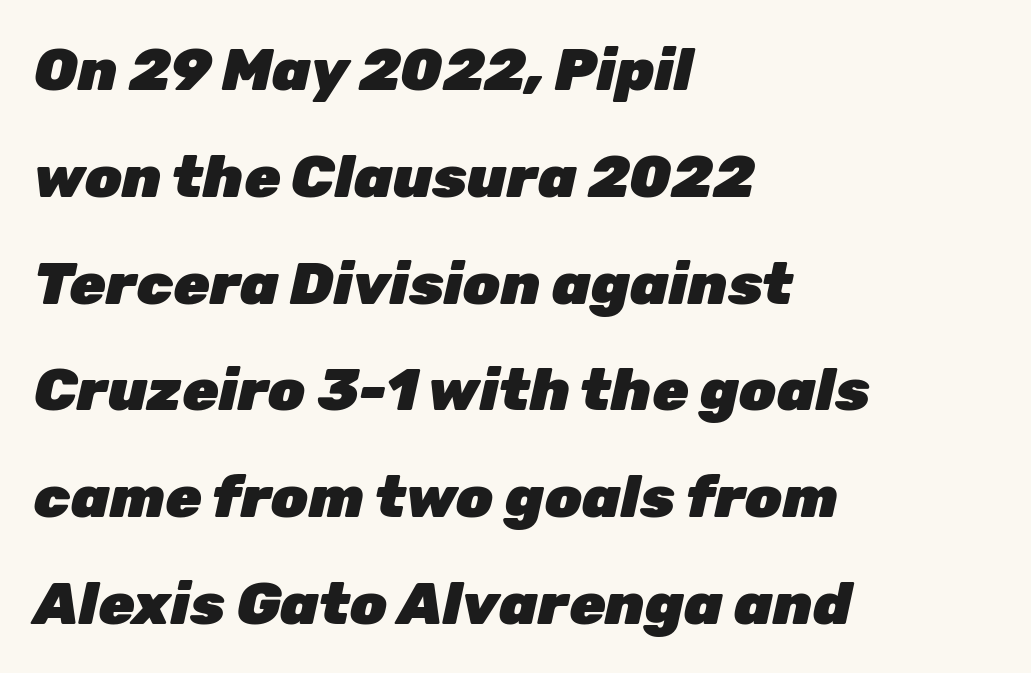
{"italic": "yes", "lean": "right", "slant_degrees": 12, "bold": "yes", "weight": "heavy", "width": "normal", "stroke_contrast": "low", "x_height": "medium", "monospaced": "no", "underline": "no", "align": "left", "line_spacing_ratio": 1.81, "letter_spacing": "normal", "letter_spacing_em": 0.0, "glyph_px": 59}
